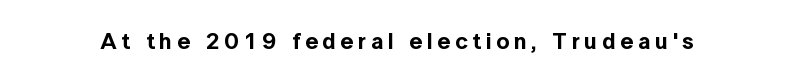
{"italic": "no", "underline": "no", "letter_spacing": "wide", "letter_spacing_em": 0.2, "glyph_px": 23}
